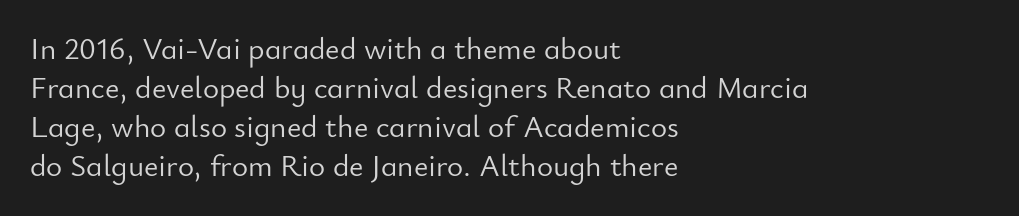
Here the glyphs are tracked normally, forming tight word shapes. The letters stand upright; this is a roman face. Regular leading. Unlike a traditional serif, this face leaves its strokes unadorned. The space directly below the letters is spotless. Character widths vary here, with narrow letters taking less room than wide ones.
